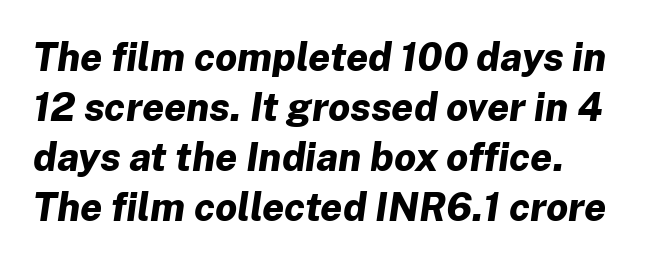
Q: Is the text bold? A: Yes.
Q: Is the text italic (slanted)? A: Yes, it leans right by about 8 degrees.
Q: Is the text underlined? A: No.
Q: Is the spacing between letters normal or unusually wide? A: Normal.
Q: Is the spacing between lines tight, normal or loose? A: Normal.
Q: Width (condensed, normal, or wide)? A: Normal.
Q: Stroke contrast? A: Low.
Q: x-height? A: Medium.
Q: Monospaced? A: No.
